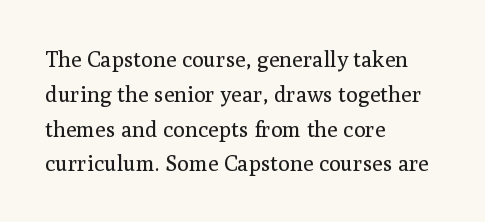
All the whitespace from short lines collects on the right. No extra tracking has been applied to these lines. Characters remain perfectly vertical along every line. The space beneath each line is pristine and unruled. Vertical stems look standard width or narrower in stroke.
